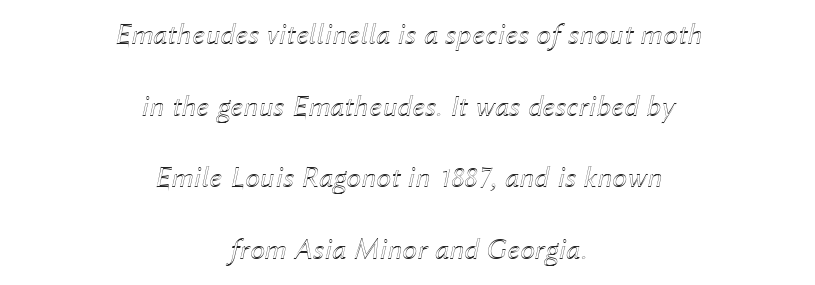
{"italic": "yes", "lean": "right", "slant_degrees": 12, "width": "normal", "x_height": "medium", "monospaced": "no", "underline": "no", "align": "center", "line_spacing": "loose", "line_spacing_ratio": 2.39, "letter_spacing": "normal", "letter_spacing_em": 0.0, "glyph_px": 30}
